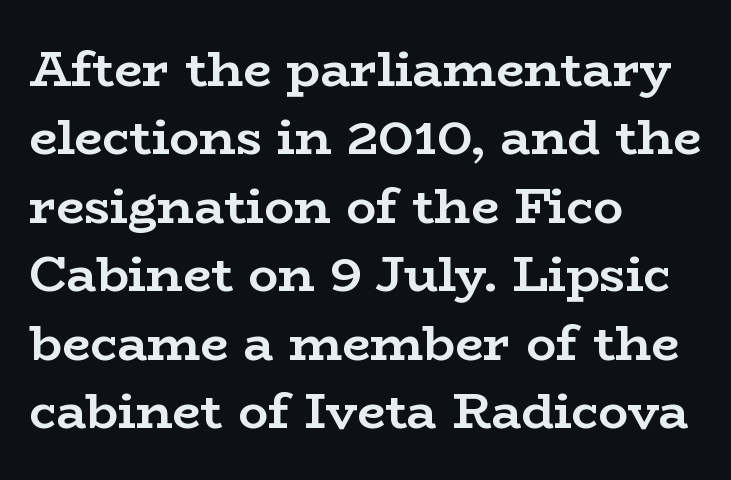
These lines sit exactly where default settings would place them. Here the designer chose a conventional face with non-uniform glyph widths. Visually the block forms a straight wall on the left and a jagged coastline on the right. Little horizontal feet cap the strokes, marking this as serif type.
